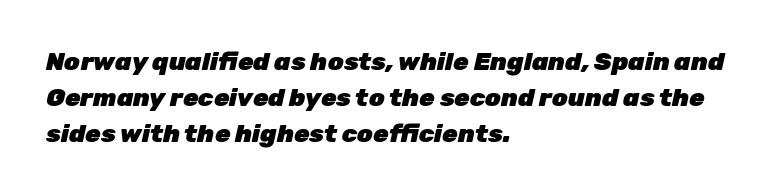
Q: Is the text bold? A: Yes.
Q: Is the text italic (slanted)? A: Yes, it leans right by about 12 degrees.
Q: Is the text underlined? A: No.
Q: How is the paragraph aligned? A: Left-aligned.
Q: Is the spacing between letters normal or unusually wide? A: Normal.
Q: Is the spacing between lines tight, normal or loose? A: Normal.
